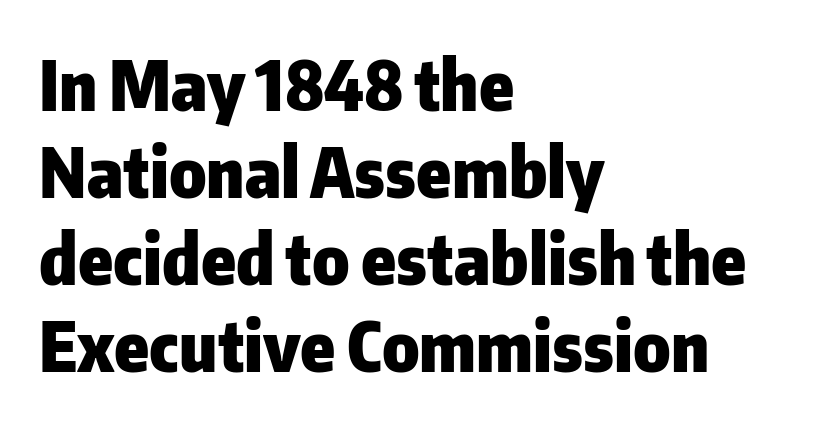
{"serif": "no", "italic": "no", "bold": "yes", "weight": "heavy", "width": "normal", "stroke_contrast": "low", "x_height": "medium", "monospaced": "no", "underline": "no", "align": "left", "line_spacing": "normal", "line_spacing_ratio": 1.26, "letter_spacing": "normal", "letter_spacing_em": 0.0, "glyph_px": 69}
